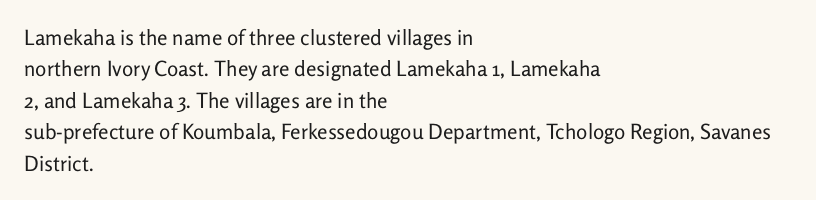
Q: Is the text bold? A: No.
Q: Is the text italic (slanted)? A: No, it is upright.
Q: Is the text underlined? A: No.
Q: How is the paragraph aligned? A: Left-aligned.
Q: Is the spacing between letters normal or unusually wide? A: Normal.
Q: Is the spacing between lines tight, normal or loose? A: Normal.
